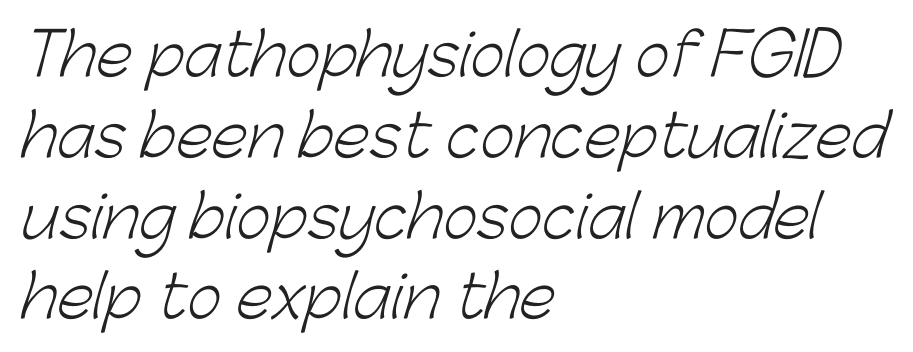
Q: Is the text bold? A: No.
Q: Is the typeface a serif or a sans-serif typeface? A: Sans-serif.
Q: Is the text underlined? A: No.
Q: How is the paragraph aligned? A: Left-aligned.
Q: Is the spacing between letters normal or unusually wide? A: Normal.
Q: Is the spacing between lines tight, normal or loose? A: Normal.
Q: Width (condensed, normal, or wide)? A: Normal.
Q: Stroke contrast? A: Low.
Q: x-height? A: Medium.
Q: Monospaced? A: No.
